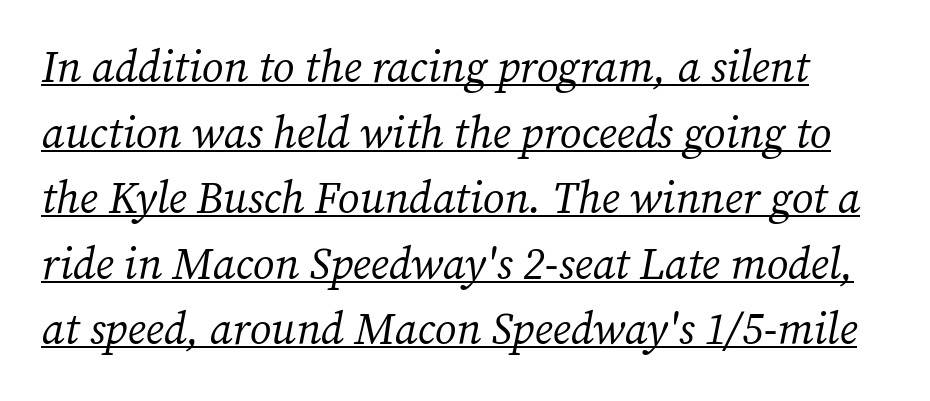
{"serif": "yes", "italic": "yes", "lean": "right", "slant_degrees": 12, "bold": "no", "weight": "regular", "width": "normal", "stroke_contrast": "medium", "x_height": "medium", "monospaced": "no", "underline": "yes", "line_spacing": "normal", "line_spacing_ratio": 1.49, "letter_spacing": "normal", "letter_spacing_em": 0.0, "glyph_px": 44}
